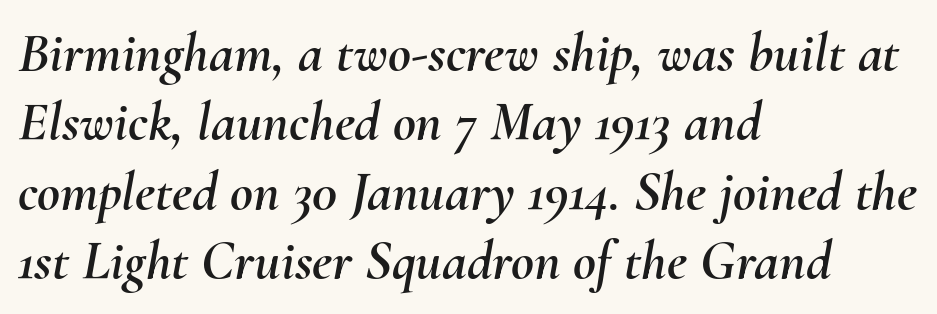
The rendering uses natural spacing where letterforms have individual widths. If you drew a ruler down the left edge, every line would touch it. Letter spacing: default. Check under the words: just untouched page.
